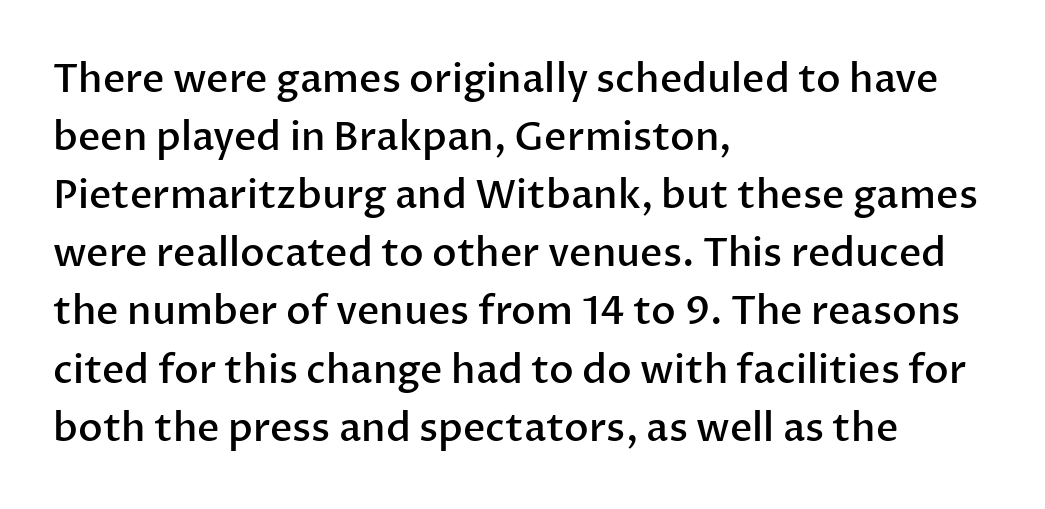
{"serif": "no", "italic": "no", "bold": "semi", "weight": "semibold", "width": "normal", "stroke_contrast": "low", "x_height": "medium", "monospaced": "no", "underline": "no", "align": "left", "line_spacing": "normal", "line_spacing_ratio": 1.49, "letter_spacing": "normal", "letter_spacing_em": 0.0, "glyph_px": 39}
